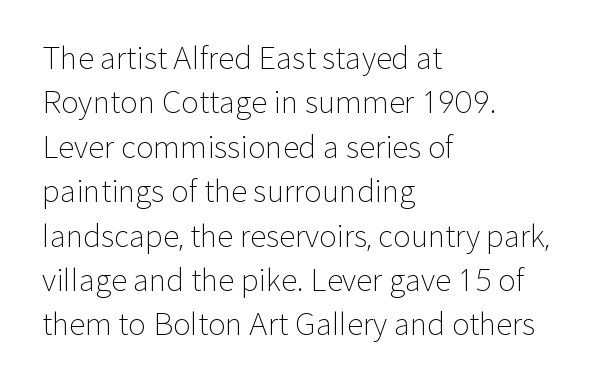
Q: Is the text bold? A: No.
Q: Is the text italic (slanted)? A: No, it is upright.
Q: Is the typeface a serif or a sans-serif typeface? A: Sans-serif.
Q: Is the text underlined? A: No.
Q: How is the paragraph aligned? A: Left-aligned.
Q: Is the spacing between letters normal or unusually wide? A: Normal.
Q: Is the spacing between lines tight, normal or loose? A: Normal.
Q: Width (condensed, normal, or wide)? A: Normal.
Q: Stroke contrast? A: Low.
Q: x-height? A: Medium.
Q: Monospaced? A: No.
